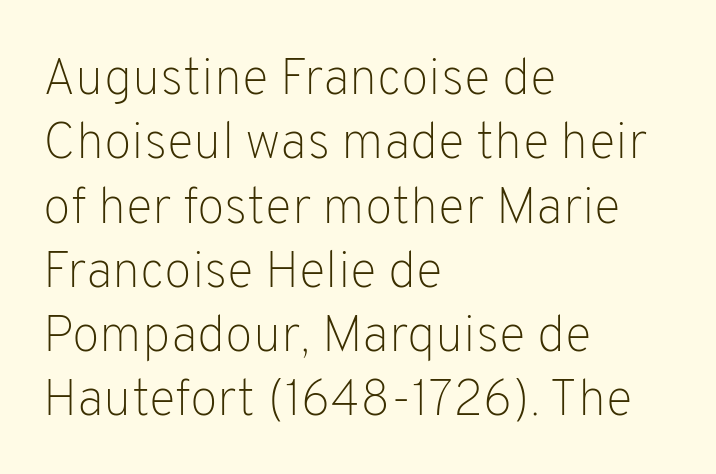
{"serif": "no", "italic": "no", "bold": "no", "weight": "light", "width": "normal", "stroke_contrast": "low", "x_height": "medium", "monospaced": "no", "underline": "no", "align": "left", "line_spacing": "normal", "line_spacing_ratio": 1.26, "letter_spacing": "normal", "letter_spacing_em": 0.0, "glyph_px": 51}
